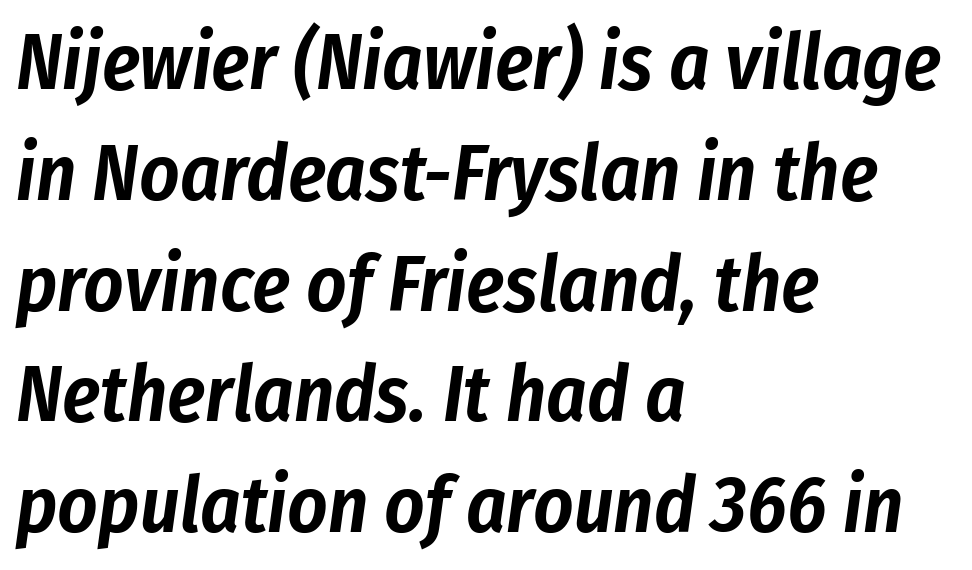
{"italic": "yes", "lean": "right", "slant_degrees": 8, "width": "condensed", "stroke_contrast": "low", "x_height": "medium", "monospaced": "no", "underline": "no", "align": "left", "line_spacing": "normal", "line_spacing_ratio": 1.42, "letter_spacing": "normal", "letter_spacing_em": 0.0, "glyph_px": 78}
